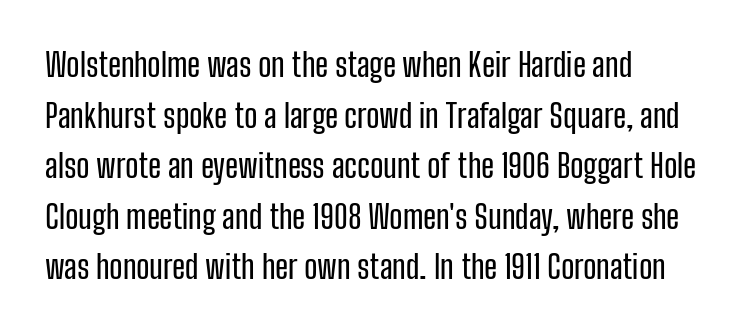
{"serif": "no", "italic": "no", "width": "condensed", "stroke_contrast": "low", "x_height": "medium", "monospaced": "no", "underline": "no", "align": "left", "line_spacing": "normal", "line_spacing_ratio": 1.58, "letter_spacing": "normal", "letter_spacing_em": 0.0, "glyph_px": 32}
